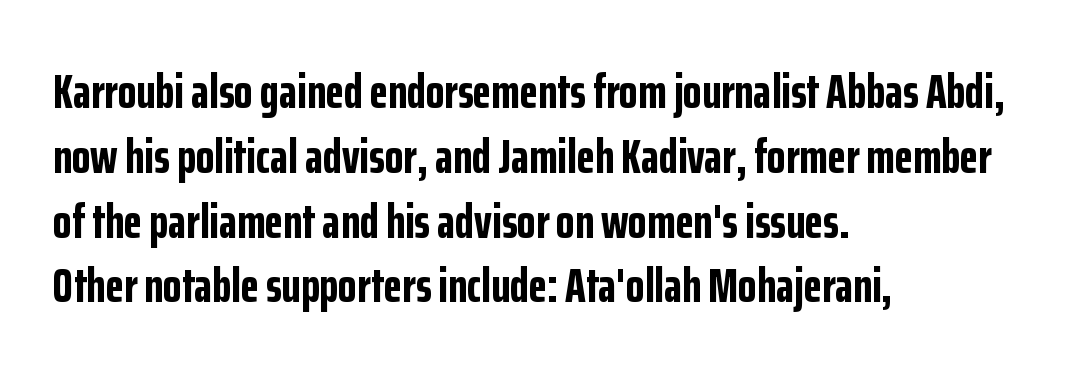
The image shows 48 px bold, condensed sans-serif type, upright; set left-aligned, normal line spacing (1.35x), normal letter spacing, not underlined; low stroke contrast and a medium x-height.
